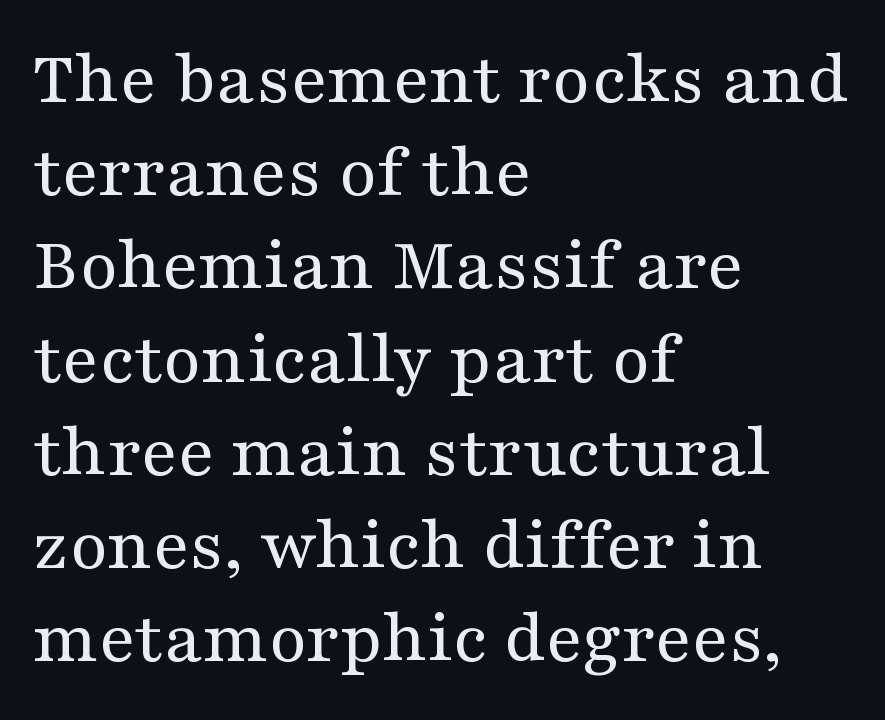
Q: Is the text bold? A: No.
Q: Is the text italic (slanted)? A: No, it is upright.
Q: Is the typeface a serif or a sans-serif typeface? A: Serif.
Q: Is the text underlined? A: No.
Q: How is the paragraph aligned? A: Left-aligned.
Q: Is the spacing between letters normal or unusually wide? A: Normal.
Q: Width (condensed, normal, or wide)? A: Wide.
Q: Stroke contrast? A: Medium.
Q: x-height? A: Medium.
Q: Monospaced? A: No.
